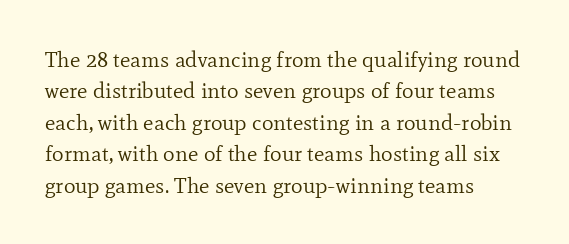
The line-height multiplier appears to be the usual default. The ragged edge is on the right, which tells us the setting is flush left. A typesetter would mark this as roman, not italic. This sample uses plain, unmodified letter spacing. No letter is thick-stroked: the sample isn't bold.
